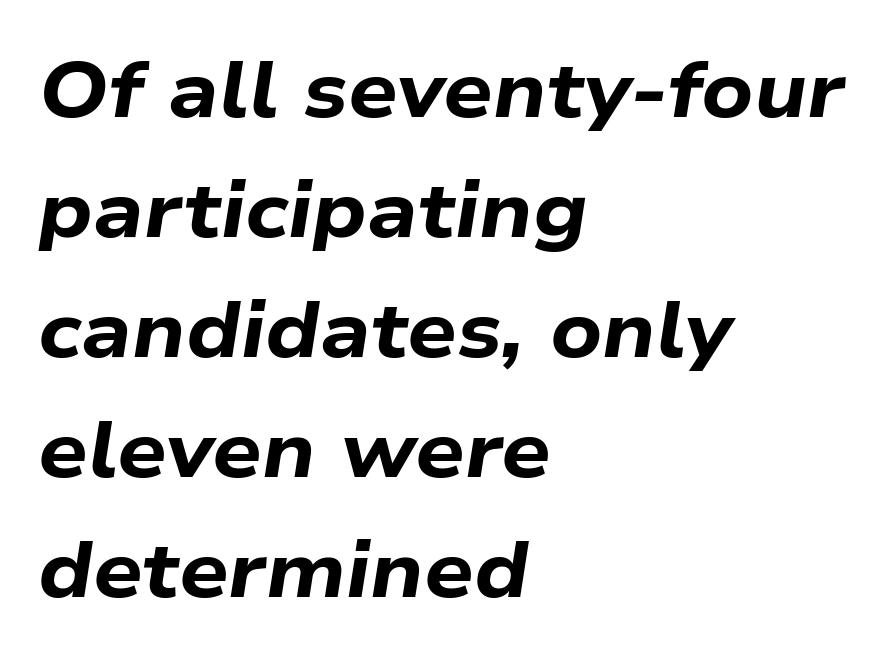
{"italic": "yes", "lean": "right", "slant_degrees": 9, "bold": "yes", "weight": "bold", "width": "wide", "stroke_contrast": "low", "x_height": "medium", "monospaced": "no", "underline": "no", "align": "left", "line_spacing": "normal", "line_spacing_ratio": 1.54, "letter_spacing": "normal", "letter_spacing_em": 0.0, "glyph_px": 78}
